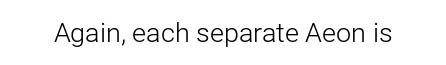
Q: Is the text bold? A: No.
Q: Is the text italic (slanted)? A: No, it is upright.
Q: Is the text underlined? A: No.
Q: Is the spacing between letters normal or unusually wide? A: Normal.
